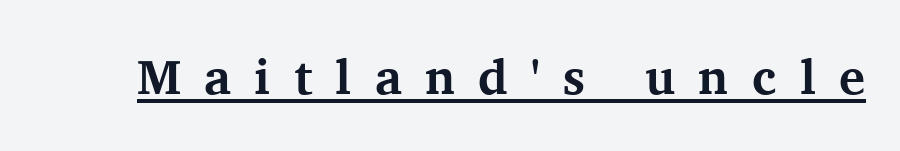
Note the varied advance widths — an 'i' is clearly narrower than an 'm'. Chunky letters — that's bold for sure. The letters carry serifs — small finishing strokes at the ends of their stems. The letters stand straight up with perfectly vertical stems. Students, observe the line beneath the letters — that is underlining. There is plenty of visible air inserted between adjacent glyphs.
